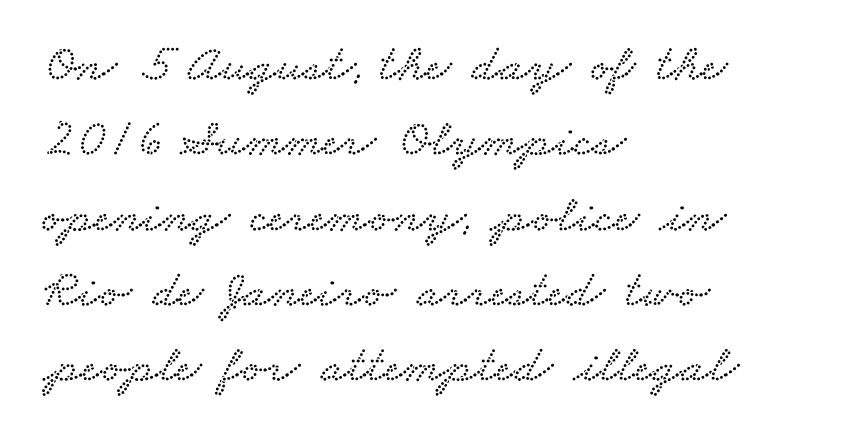
The image shows 53 px wide serif type; set left-aligned, normal line spacing (1.42x), normal letter spacing, not underlined; low stroke contrast and a small x-height.
